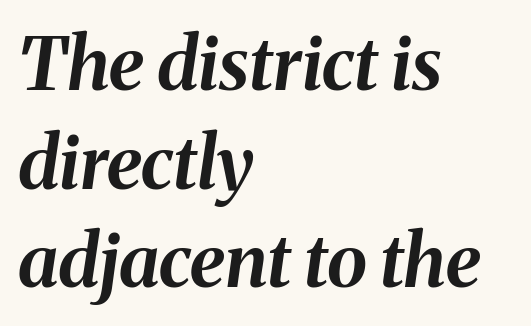
The image shows 73 px bold type, italic (leaning right); set left-aligned, normal line spacing (1.35x), normal letter spacing, not underlined; medium stroke contrast and a medium x-height.
